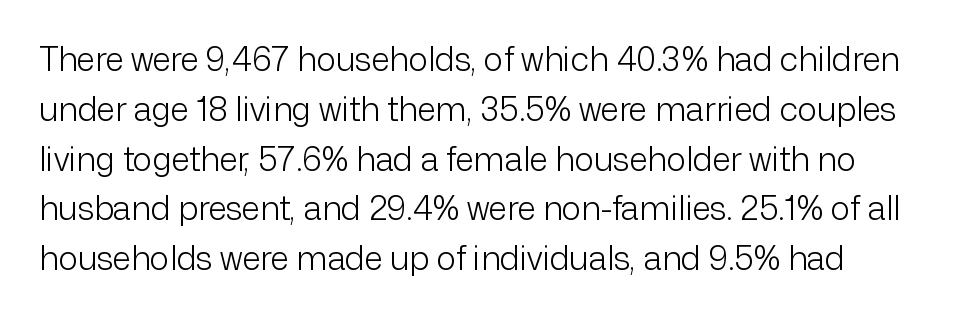
{"serif": "no", "italic": "no", "bold": "no", "weight": "light", "width": "normal", "stroke_contrast": "low", "x_height": "medium", "monospaced": "no", "underline": "no", "line_spacing": "normal", "line_spacing_ratio": 1.51, "letter_spacing": "normal", "letter_spacing_em": 0.0, "glyph_px": 33}
